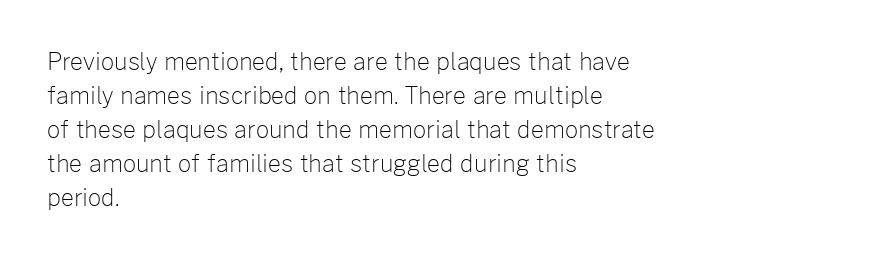
The image shows 23 px text type, upright; set left-aligned, normal line spacing (1.48x), normal letter spacing, not underlined.
